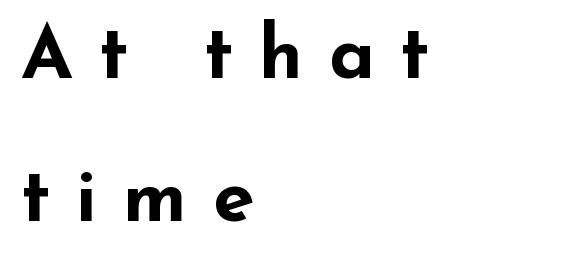
Q: Is the text bold? A: Yes.
Q: Is the text italic (slanted)? A: No, it is upright.
Q: Is the typeface a serif or a sans-serif typeface? A: Sans-serif.
Q: Is the text underlined? A: No.
Q: How is the paragraph aligned? A: Left-aligned.
Q: Is the spacing between letters normal or unusually wide? A: Unusually wide.
Q: Is the spacing between lines tight, normal or loose? A: Loose.
Q: Width (condensed, normal, or wide)? A: Wide.
Q: Stroke contrast? A: Low.
Q: x-height? A: Small.
Q: Monospaced? A: No.
